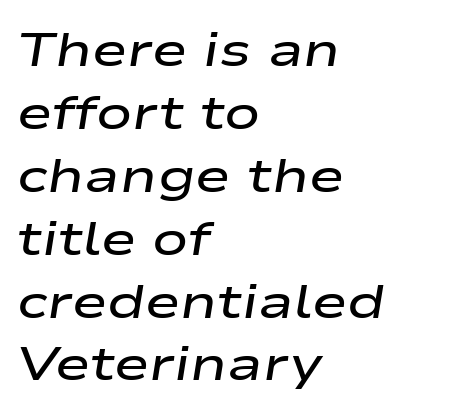
The passage shown is typed in a proportional face where columns would drift. Italic: yes, the glyphs are oblique. The space directly below the letters is spotless. Line beginnings align vertically; line endings do not. Caption: standard tracking, unaltered. Each new line begins a customary step beneath the previous one.
